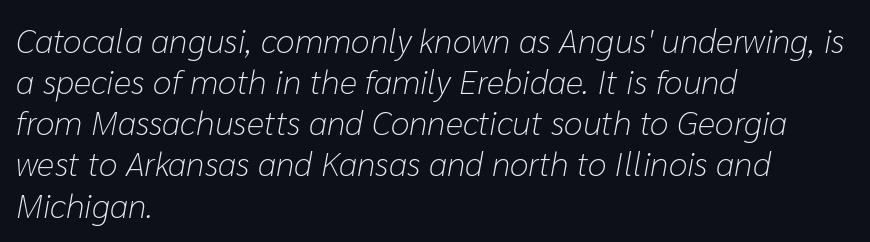
The image shows 34 px light type, italic (leaning right); set left-aligned, line spacing 1.21x, normal letter spacing, not underlined; low stroke contrast and a medium x-height.
